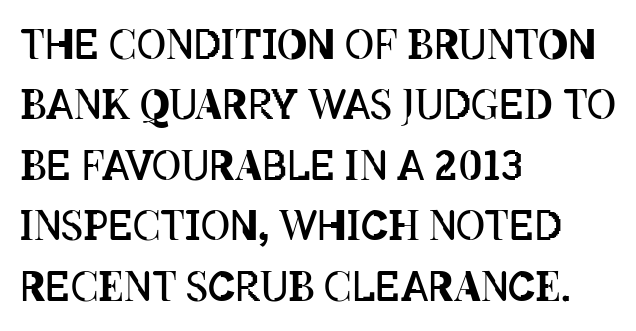
{"italic": "no", "bold": "no", "weight": "regular", "width": "condensed", "stroke_contrast": "low", "x_height": "large", "monospaced": "no", "underline": "no", "align": "left", "line_spacing": "normal", "line_spacing_ratio": 1.51, "letter_spacing": "normal", "letter_spacing_em": 0.0, "glyph_px": 40}
